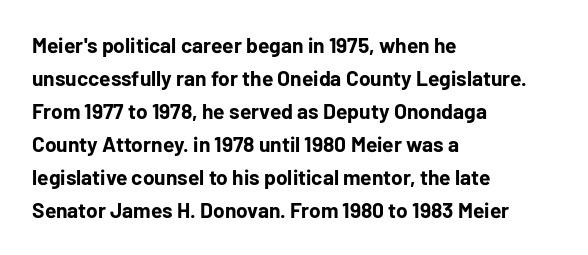
Q: Is the text bold? A: Yes.
Q: Is the text italic (slanted)? A: No, it is upright.
Q: Is the text underlined? A: No.
Q: How is the paragraph aligned? A: Left-aligned.
Q: Is the spacing between letters normal or unusually wide? A: Normal.
Q: Is the spacing between lines tight, normal or loose? A: Normal.
